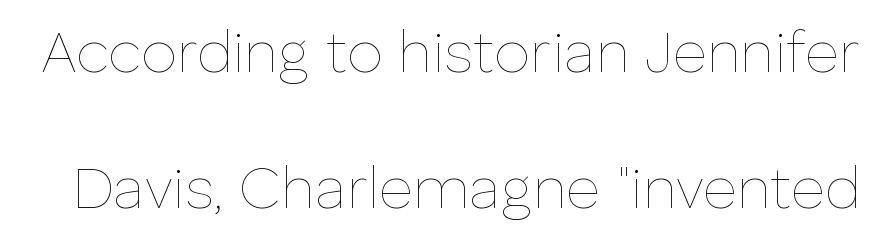
The image shows 58 px thin type, upright; set loose line spacing (2.34x), normal letter spacing, not underlined; low stroke contrast and a medium x-height.
